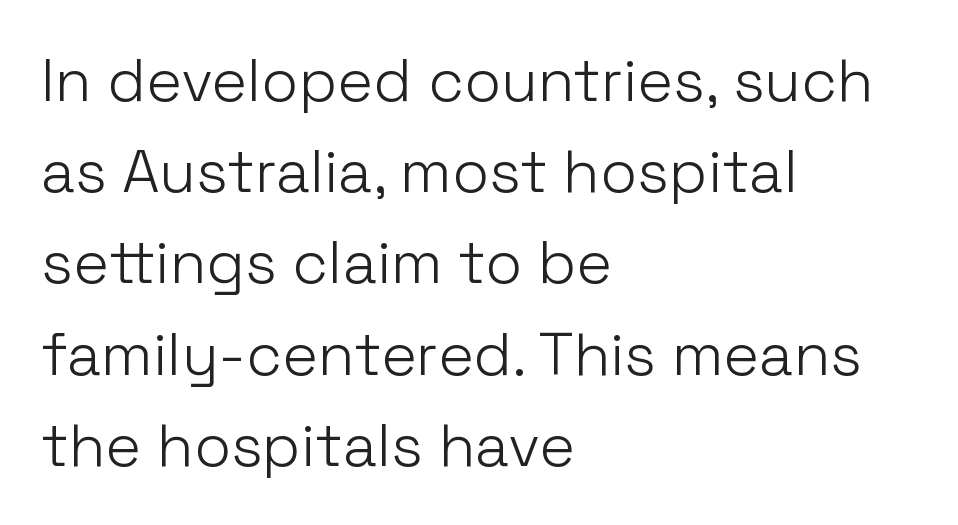
{"serif": "no", "italic": "no", "bold": "no", "weight": "light", "width": "normal", "stroke_contrast": "low", "x_height": "medium", "monospaced": "no", "underline": "no", "align": "left", "line_spacing": "normal", "line_spacing_ratio": 1.52, "letter_spacing": "normal", "letter_spacing_em": 0.0, "glyph_px": 60}
